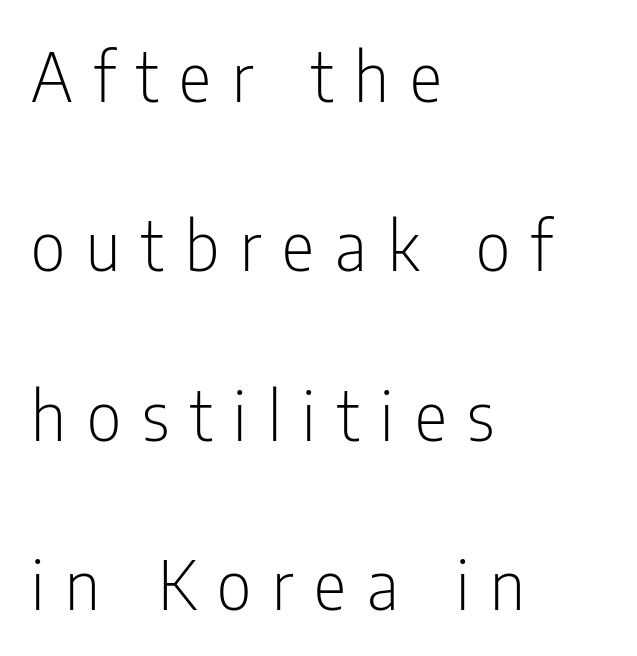
Unlike a traditional serif, this face leaves its strokes unadorned. Note the varied advance widths — an 'i' is clearly narrower than an 'm'. Any mark beneath the type? The region is blank. The weight would be labelled regular, book, light, or lighter still. Each word looks stretched out because of the extra space between its letters.
